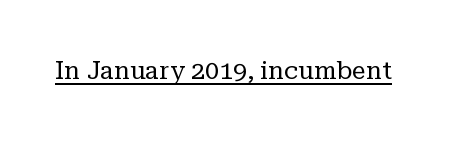
The image shows 25 px text type, upright; set normal letter spacing, underlined.
